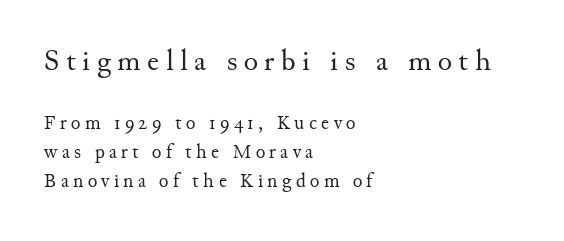
The image shows 30 px regular-weight serif type, upright; set left-aligned, normal line spacing (1.45x), unusually wide letter spacing (+0.22 em), not underlined; the first (top) block is 1.5x larger; medium stroke contrast and a small x-height.
